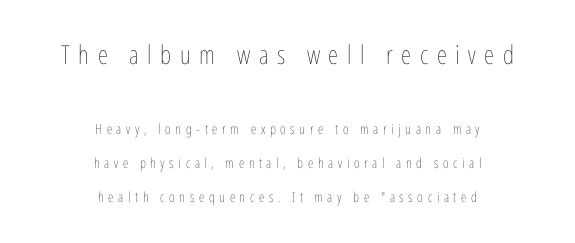
{"italic": "no", "bold": "no", "underline": "no", "align": "center", "line_spacing": "loose", "line_spacing_ratio": 2.41, "letter_spacing": "wide", "letter_spacing_em": 0.33, "larger_block": "first", "size_ratio": 1.86, "glyph_px": 26}
